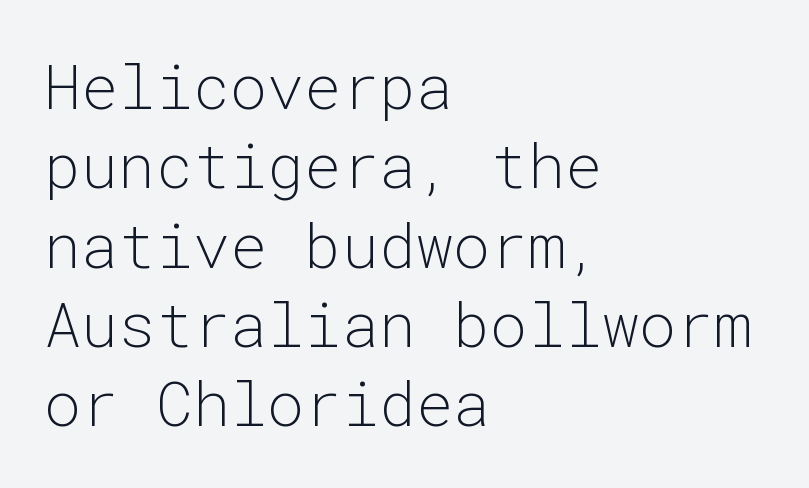
The image shows 62 px light sans-serif type, upright, monospaced; set left-aligned, normal line spacing (1.28x), normal letter spacing, not underlined; low stroke contrast and a medium x-height.
